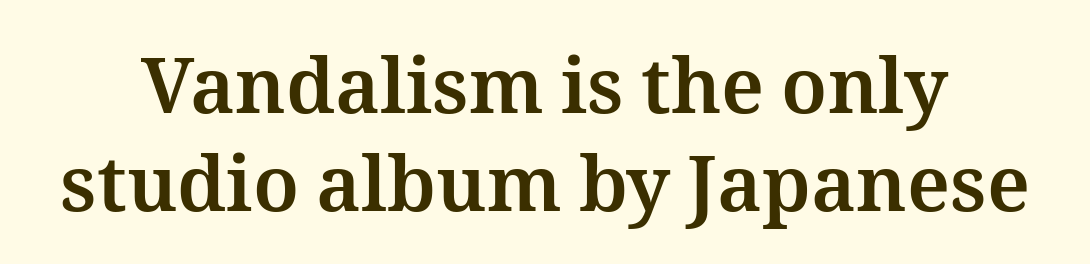
Q: Is the text bold? A: Yes.
Q: Is the text italic (slanted)? A: No, it is upright.
Q: Is the text underlined? A: No.
Q: Is the spacing between letters normal or unusually wide? A: Normal.
Q: Is the spacing between lines tight, normal or loose? A: Normal.
Q: Width (condensed, normal, or wide)? A: Normal.
Q: Stroke contrast? A: Medium.
Q: x-height? A: Medium.
Q: Monospaced? A: No.
